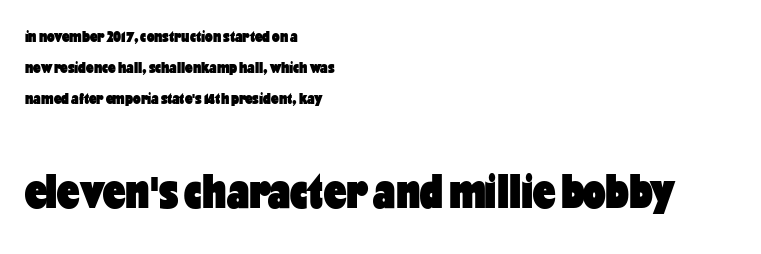
The image shows 50 px heavy, condensed sans-serif type, upright; set left-aligned, line spacing 1.83x, normal letter spacing, not underlined; the second (bottom) block is 2.94x larger; low stroke contrast and a medium x-height.
